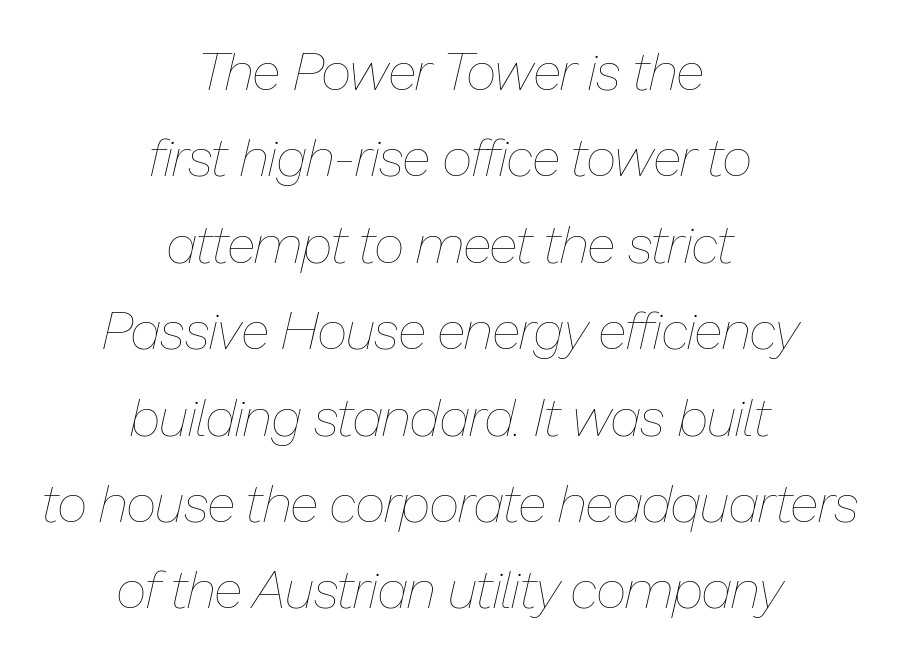
Q: Is the text bold? A: No.
Q: Is the text italic (slanted)? A: Yes, it leans right by about 13 degrees.
Q: Is the text underlined? A: No.
Q: How is the paragraph aligned? A: Centered.
Q: Is the spacing between letters normal or unusually wide? A: Normal.
Q: Is the spacing between lines tight, normal or loose? A: Normal.
Q: Width (condensed, normal, or wide)? A: Normal.
Q: Stroke contrast? A: Low.
Q: x-height? A: Medium.
Q: Monospaced? A: No.
